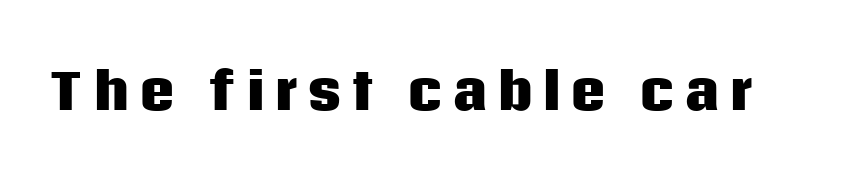
Q: Is the text bold? A: Yes.
Q: Is the text italic (slanted)? A: No, it is upright.
Q: Is the typeface a serif or a sans-serif typeface? A: Sans-serif.
Q: Is the text underlined? A: No.
Q: Width (condensed, normal, or wide)? A: Normal.
Q: Stroke contrast? A: Low.
Q: x-height? A: Large.
Q: Monospaced? A: No.
